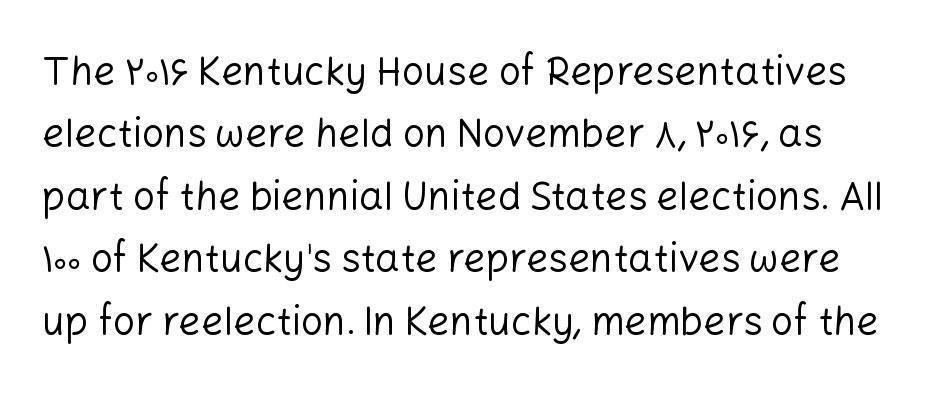
No italicization has been applied; the sample stays upright. The space directly below the letters is spotless. Compared with typical body copy, the letter spacing here is the same. Compared with typical paragraphs, the rows here are spaced about the same. The font family rendered here belongs to the sans-serif group. Note the varied advance widths — an 'i' is clearly narrower than an 'm'.
